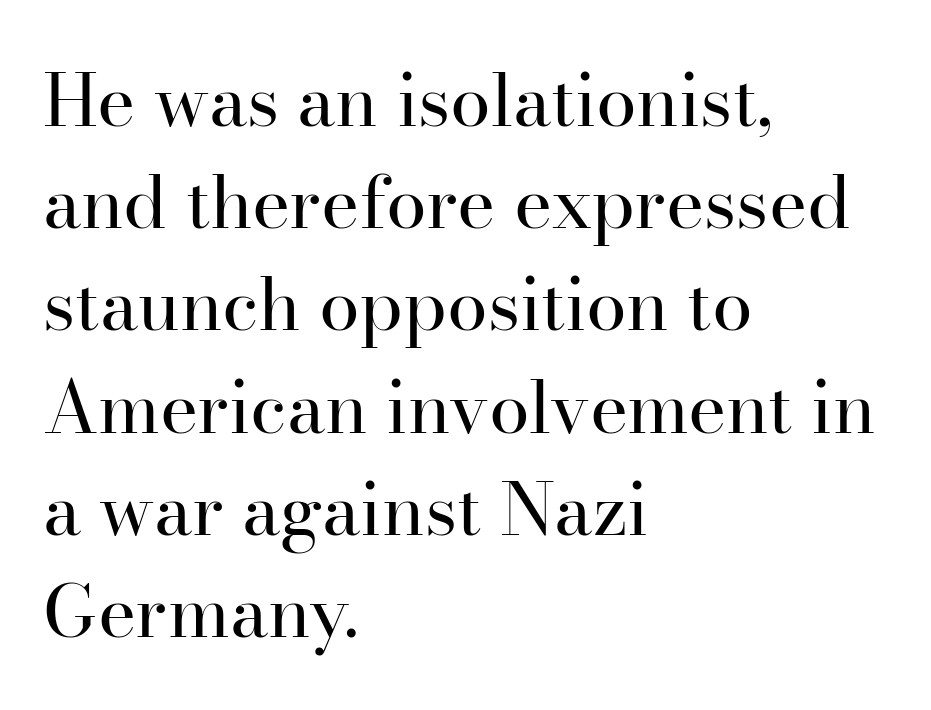
Tall strokes in this sample are plumb rather than angled. Whoever set this chose a conventional vertical rhythm. Proportional: the letters do not fall into vertical columns. The foot of each line stays bare and open. Does the type have serifs? Yes, each stem ends in a small foot.
